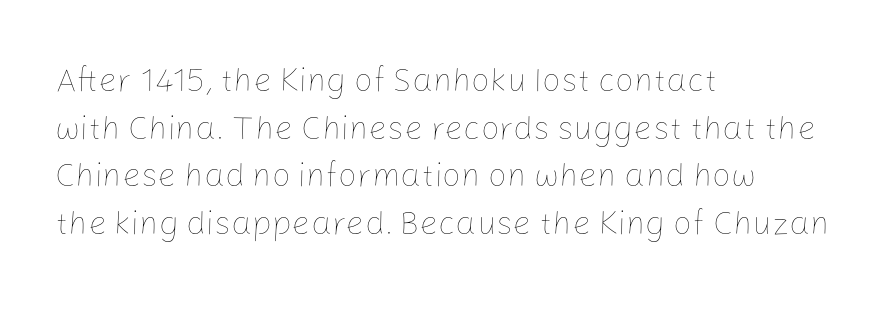
The image shows 33 px thin type, upright; set left-aligned, normal line spacing (1.44x), normal letter spacing, not underlined; low stroke contrast and a medium x-height.
